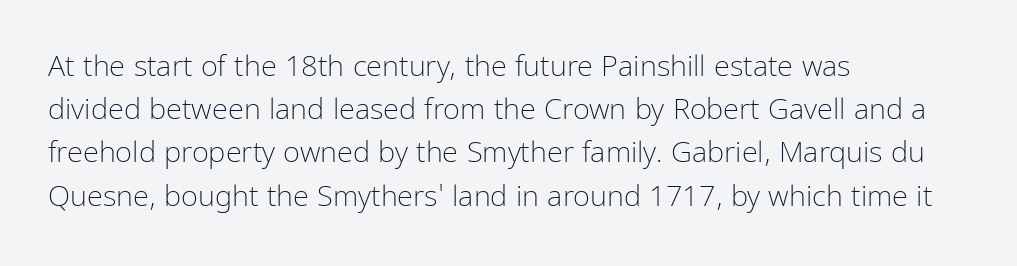
The image shows 29 px light, condensed sans-serif type, upright; set left-aligned, normal line spacing (1.49x), normal letter spacing, not underlined; low stroke contrast and a medium x-height.
